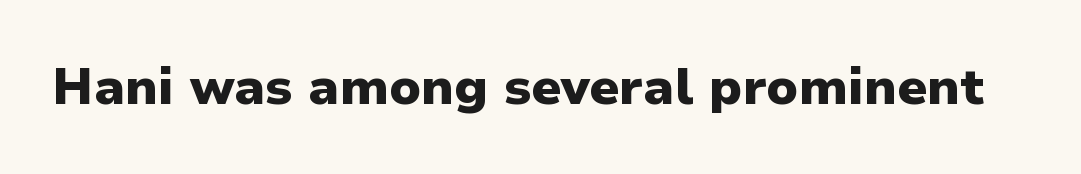
The image shows 51 px heavy sans-serif type, upright; set normal letter spacing, not underlined; low stroke contrast and a medium x-height.
